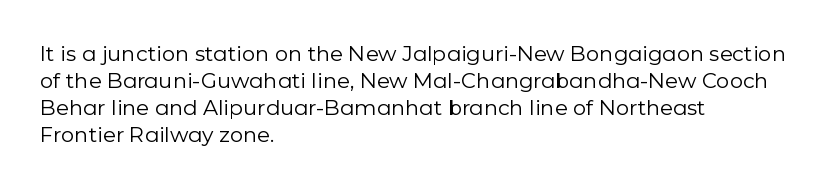
The passage shown is not underscored anywhere. Summary of vertical rhythm: regular, with standard interline spacing. The rag falls on the right side of this text block. Notice how the stems are strictly vertical — no italics here. Vertical stems look standard width or narrower in stroke.
